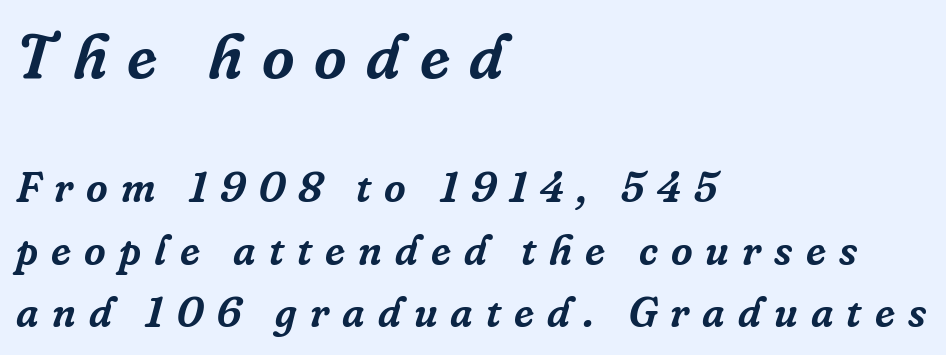
Honestly, the row spacing looks completely unremarkable. Varying glyph widths throughout — classic text-font behaviour. The whole block is typeset with a tilt. Someone cranked the tracking dial way up on this one. This layout puts the oversized block above and the modest block below.
